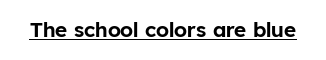
Q: Is the text italic (slanted)? A: No, it is upright.
Q: Is the text underlined? A: Yes.
Q: Is the spacing between letters normal or unusually wide? A: Normal.
